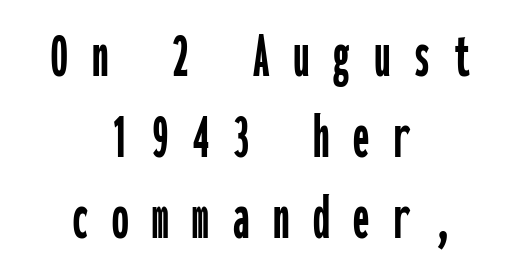
Q: Is the text italic (slanted)? A: No, it is upright.
Q: Is the typeface a serif or a sans-serif typeface? A: Sans-serif.
Q: Is the text underlined? A: No.
Q: How is the paragraph aligned? A: Centered.
Q: Is the spacing between letters normal or unusually wide? A: Unusually wide.
Q: Width (condensed, normal, or wide)? A: Condensed.
Q: Stroke contrast? A: Low.
Q: x-height? A: Medium.
Q: Monospaced? A: Yes.
